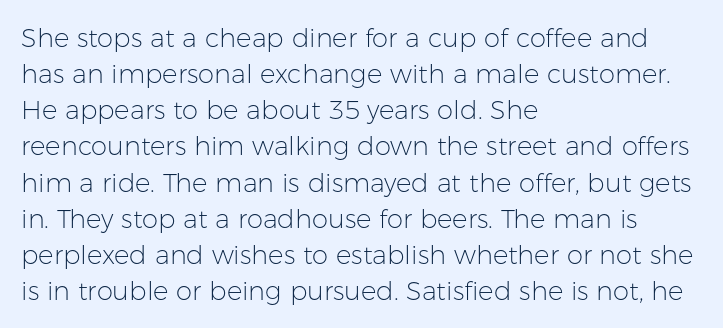
{"italic": "no", "bold": "no", "underline": "no", "align": "left", "line_spacing": "normal", "line_spacing_ratio": 1.39, "letter_spacing": "normal", "letter_spacing_em": 0.0, "glyph_px": 26}
